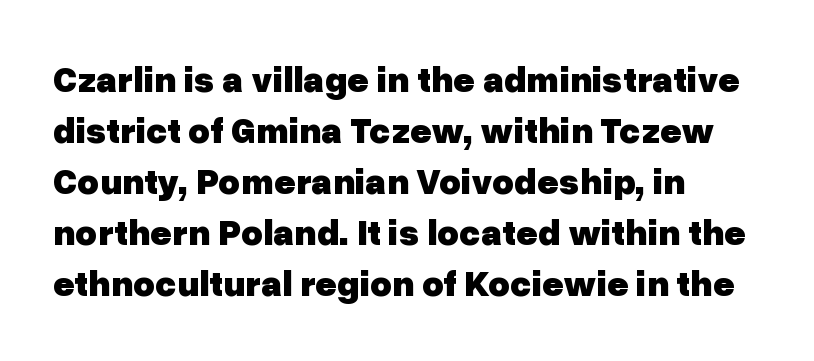
Plain, unruled lines of type. The lines are quadded left. Style check: upright. Heavy-handed strokes throughout: this text is bold.
